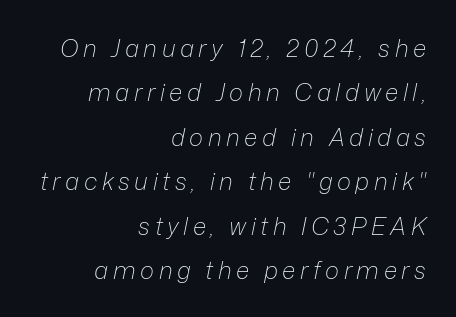
Rule under the text: the space is simply empty. Horizontal alignment here is rightward, an uncommon choice for prose. This is oblique type, the kind used for emphasis or titles. Unbolded letterforms with no extra heft.
